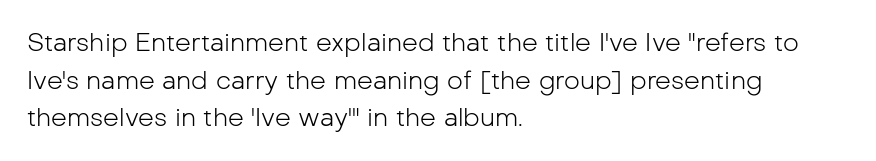
{"italic": "no", "bold": "no", "underline": "no", "align": "left", "line_spacing": "normal", "line_spacing_ratio": 1.51, "letter_spacing": "normal", "letter_spacing_em": 0.0, "glyph_px": 25}
